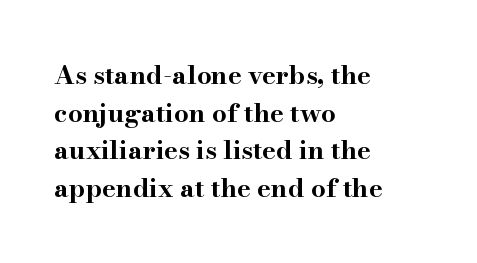
Q: Is the text bold? A: Yes.
Q: Is the text italic (slanted)? A: No, it is upright.
Q: Is the text underlined? A: No.
Q: How is the paragraph aligned? A: Left-aligned.
Q: Is the spacing between letters normal or unusually wide? A: Normal.
Q: Is the spacing between lines tight, normal or loose? A: Normal.
